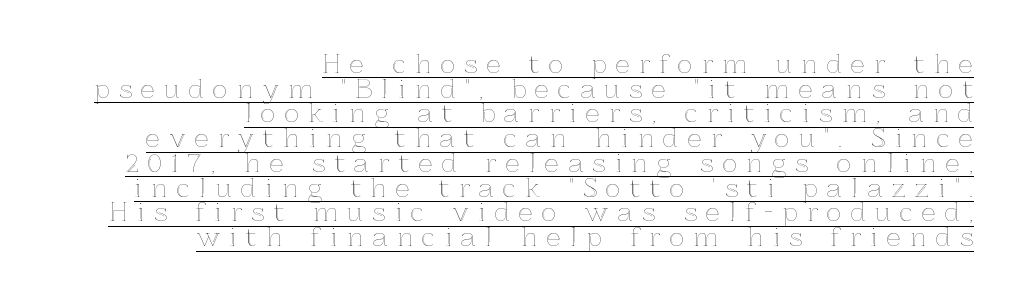
The image shows 25 px text type, upright; set right-aligned, tight line spacing (0.99x), unusually wide letter spacing (+0.38 em), underlined.
